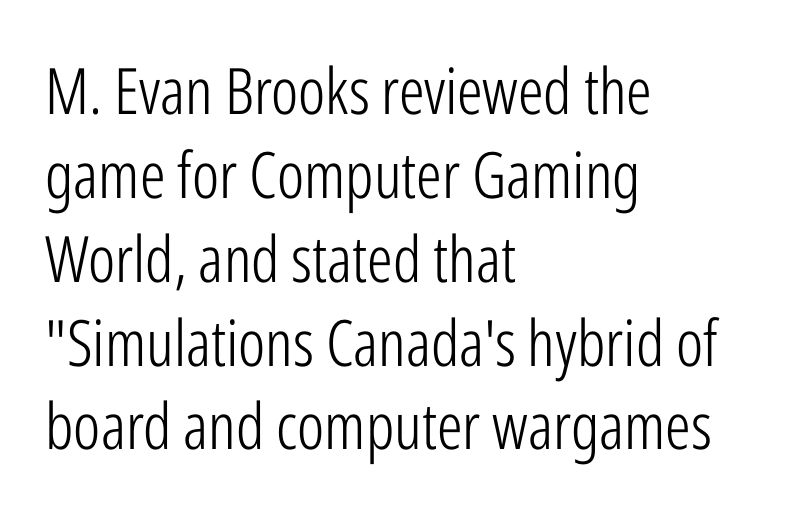
{"serif": "no", "italic": "no", "bold": "no", "weight": "light", "width": "condensed", "stroke_contrast": "low", "x_height": "medium", "monospaced": "no", "underline": "no", "align": "left", "line_spacing": "normal", "line_spacing_ratio": 1.31, "letter_spacing": "normal", "letter_spacing_em": 0.0, "glyph_px": 64}
